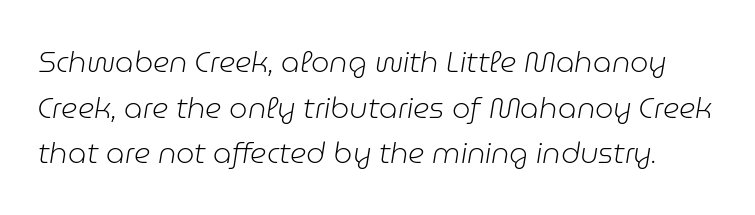
Q: Is the text bold? A: No.
Q: Is the text italic (slanted)? A: Yes, it leans right by about 9 degrees.
Q: Is the text underlined? A: No.
Q: Is the spacing between letters normal or unusually wide? A: Normal.
Q: Is the spacing between lines tight, normal or loose? A: Normal.
Q: Width (condensed, normal, or wide)? A: Normal.
Q: Stroke contrast? A: Low.
Q: x-height? A: Medium.
Q: Monospaced? A: No.
